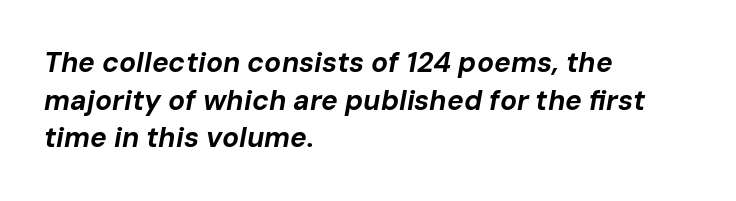
{"italic": "yes", "lean": "right", "slant_degrees": 10, "bold": "yes", "weight": "bold", "width": "normal", "stroke_contrast": "low", "x_height": "medium", "monospaced": "no", "underline": "no", "align": "left", "line_spacing": "normal", "line_spacing_ratio": 1.34, "letter_spacing": "normal", "letter_spacing_em": 0.0, "glyph_px": 28}
